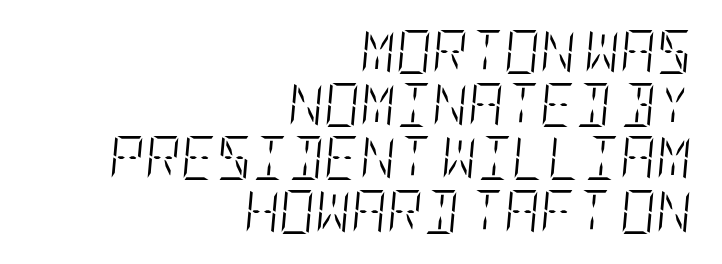
{"italic": "yes", "lean": "right", "slant_degrees": 5, "bold": "no", "weight": "light", "width": "condensed", "stroke_contrast": "low", "x_height": "large", "underline": "no", "align": "right", "line_spacing_ratio": 1.21, "letter_spacing": "normal", "letter_spacing_em": 0.0, "glyph_px": 44}
